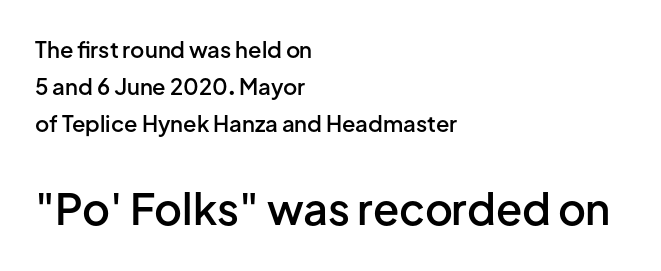
The image shows 43 px semibold sans-serif type, upright; set left-aligned, normal line spacing (1.68x), normal letter spacing, not underlined; the second (bottom) block is 1.95x larger; low stroke contrast and a medium x-height.
